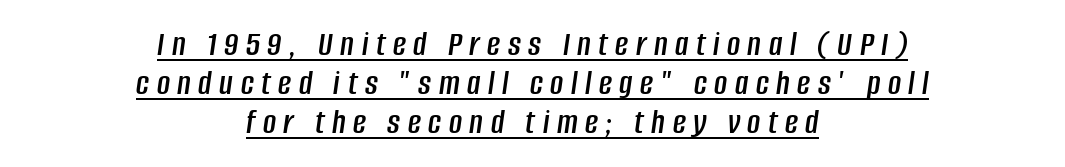
{"italic": "yes", "lean": "right", "slant_degrees": 8, "width": "condensed", "stroke_contrast": "low", "x_height": "large", "monospaced": "no", "underline": "yes", "align": "center", "line_spacing": "tight", "line_spacing_ratio": 1.09, "letter_spacing": "wide", "letter_spacing_em": 0.21, "glyph_px": 36}
